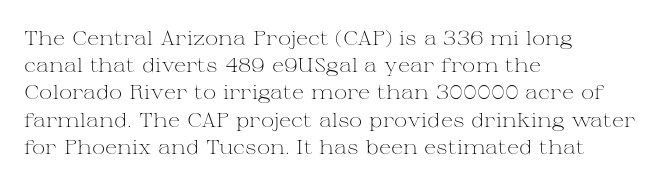
The image shows 20 px text type, upright; set left-aligned, normal line spacing (1.36x), normal letter spacing, not underlined.
